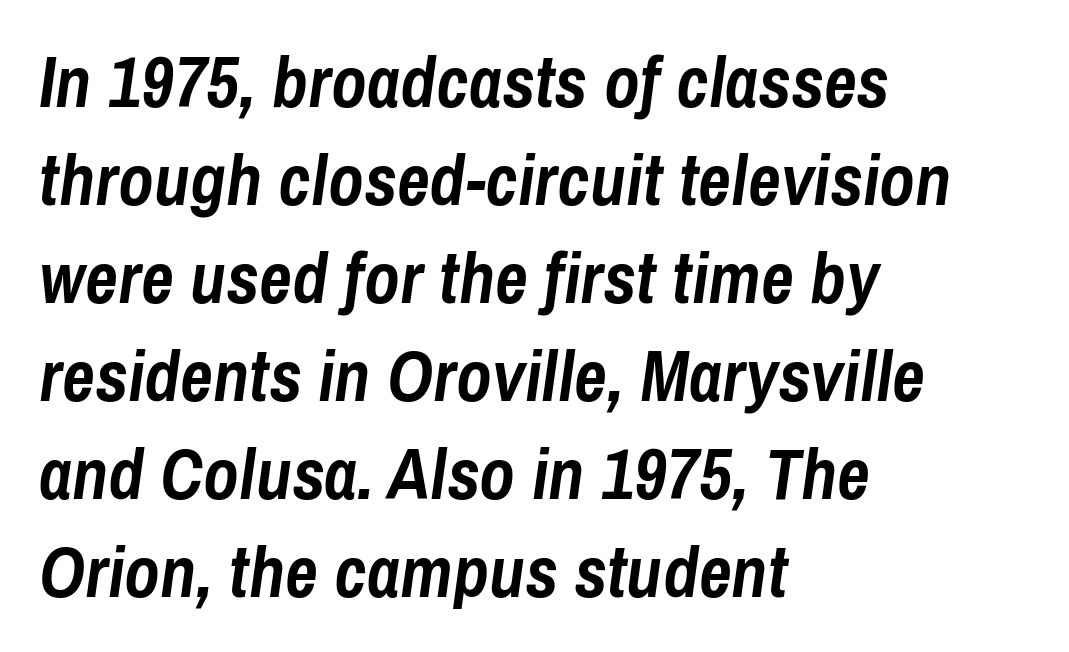
Q: Is the text bold? A: Yes.
Q: Is the text italic (slanted)? A: Yes, it leans right by about 8 degrees.
Q: Is the text underlined? A: No.
Q: How is the paragraph aligned? A: Left-aligned.
Q: Is the spacing between letters normal or unusually wide? A: Normal.
Q: Is the spacing between lines tight, normal or loose? A: Normal.
Q: Width (condensed, normal, or wide)? A: Condensed.
Q: Stroke contrast? A: Low.
Q: x-height? A: Medium.
Q: Monospaced? A: No.
